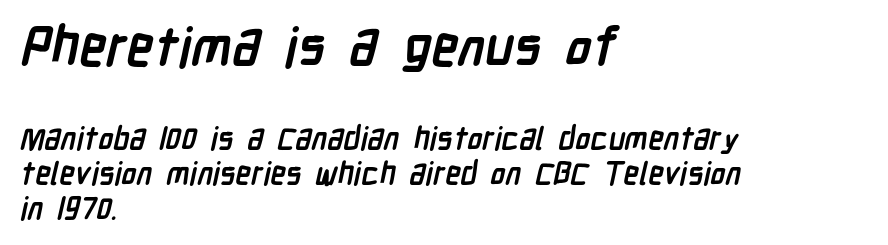
These lines are rendered in a variable-pitch font. Bigger letters appear in the top chunk; the bottom chunk is reduced. Lines of text with bare space underneath. How would I describe the line gaps? Narrow and economical. These lines are composed in type without serifs.
